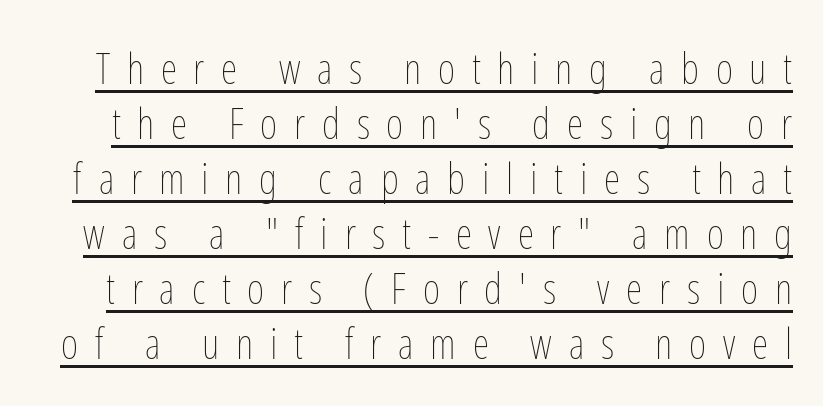
Q: Is the text bold? A: No.
Q: Is the text italic (slanted)? A: No, it is upright.
Q: Is the text underlined? A: Yes.
Q: Is the spacing between letters normal or unusually wide? A: Unusually wide.
Q: Is the spacing between lines tight, normal or loose? A: Normal.
Q: Width (condensed, normal, or wide)? A: Condensed.
Q: Stroke contrast? A: Low.
Q: x-height? A: Medium.
Q: Monospaced? A: No.
